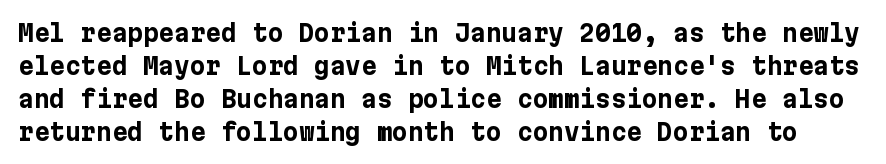
The image shows 24 px bold type, upright; set normal line spacing (1.37x), normal letter spacing, not underlined.
